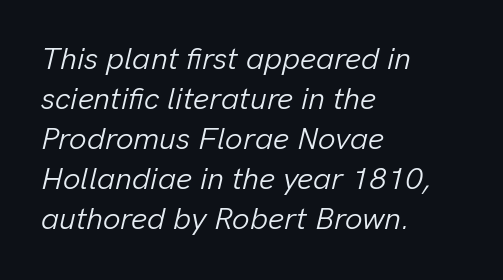
{"italic": "yes", "lean": "right", "slant_degrees": 13, "bold": "no", "weight": "light", "width": "normal", "stroke_contrast": "low", "x_height": "medium", "monospaced": "no", "underline": "no", "align": "left", "line_spacing": "normal", "line_spacing_ratio": 1.29, "letter_spacing": "normal", "letter_spacing_em": 0.0, "glyph_px": 31}
